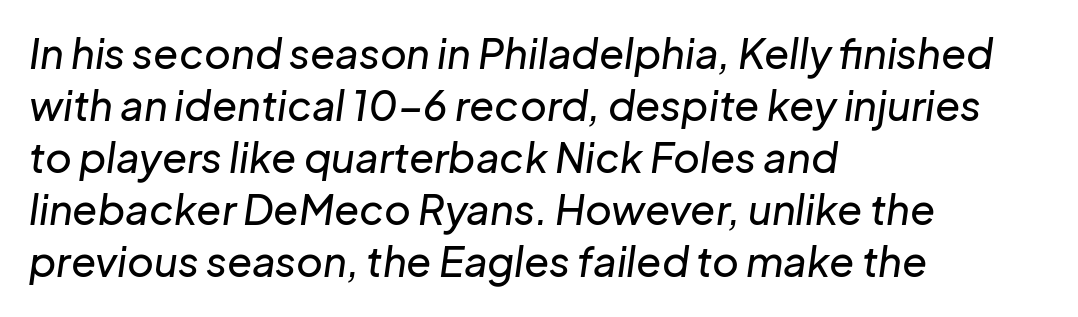
The image shows 41 px text type, italic (leaning right); set left-aligned, normal line spacing (1.27x), normal letter spacing, not underlined; low stroke contrast and a medium x-height.
